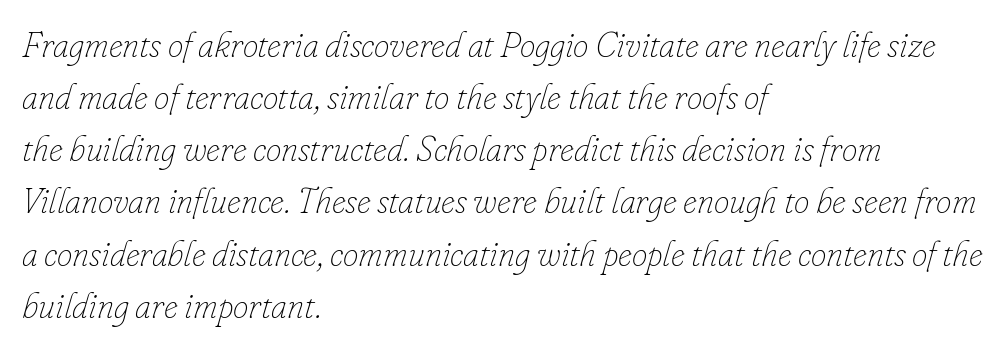
Q: Is the text bold? A: No.
Q: Is the text italic (slanted)? A: Yes, it leans right by about 16 degrees.
Q: Is the text underlined? A: No.
Q: How is the paragraph aligned? A: Left-aligned.
Q: Is the spacing between letters normal or unusually wide? A: Normal.
Q: Is the spacing between lines tight, normal or loose? A: Normal.
Q: Width (condensed, normal, or wide)? A: Normal.
Q: Stroke contrast? A: Low.
Q: x-height? A: Small.
Q: Monospaced? A: No.
